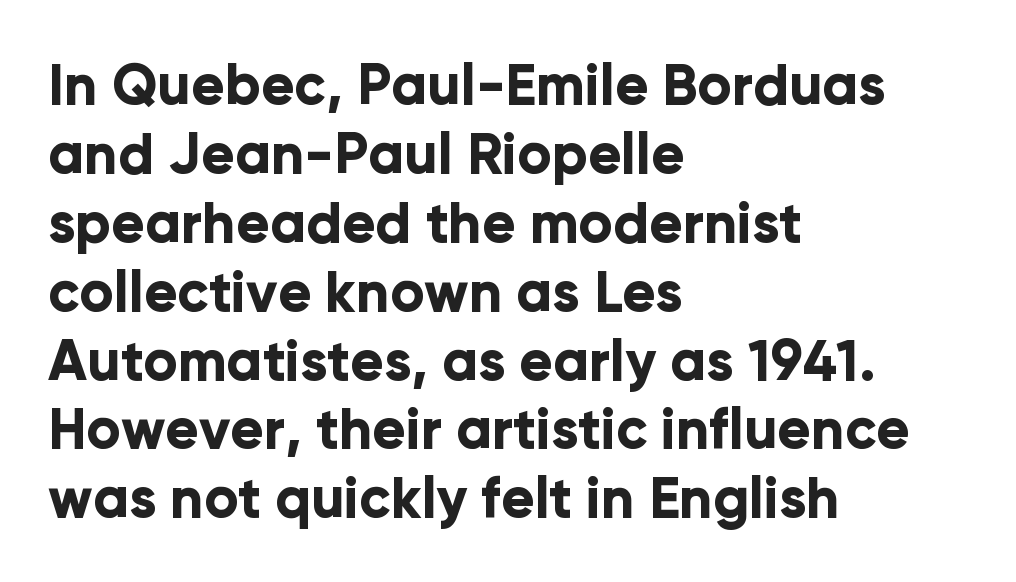
Emphasis by weight is at full strength: bold. Each letter's strokes conclude bluntly, with no projecting serifs. Character widths vary here, with narrow letters taking less room than wide ones. Does extra space separate the letters? No, they use regular spacing. Ascenders rise straight up at ninety degrees. Where is the straight margin? On the left.
